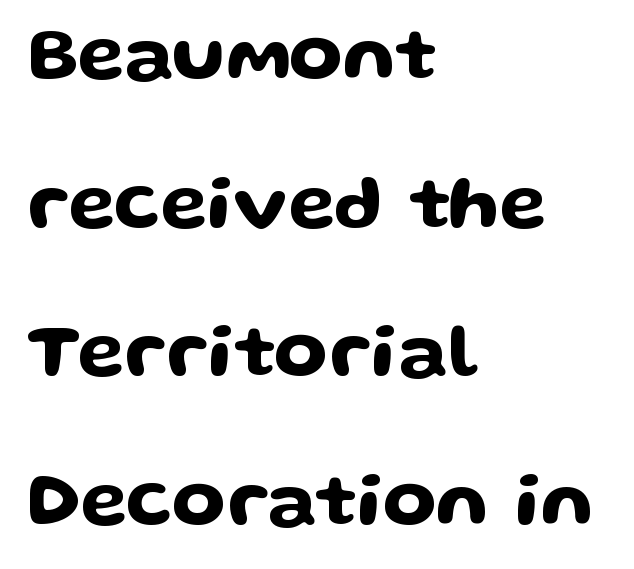
Q: Is the text italic (slanted)? A: No, it is upright.
Q: Is the typeface a serif or a sans-serif typeface? A: Sans-serif.
Q: Is the text underlined? A: No.
Q: How is the paragraph aligned? A: Left-aligned.
Q: Is the spacing between letters normal or unusually wide? A: Normal.
Q: Is the spacing between lines tight, normal or loose? A: Loose.
Q: Width (condensed, normal, or wide)? A: Wide.
Q: Stroke contrast? A: Low.
Q: x-height? A: Medium.
Q: Monospaced? A: No.
